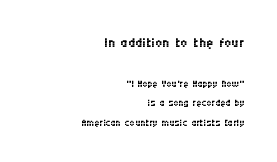
Q: Is the text bold? A: No.
Q: Is the text italic (slanted)? A: No, it is upright.
Q: Is the text underlined? A: No.
Q: How is the paragraph aligned? A: Right-aligned.
Q: Is the spacing between letters normal or unusually wide? A: Normal.
Q: Is the spacing between lines tight, normal or loose? A: Normal.
Q: Which block of text is set in a larger size, the first (top) or the second (bottom)? A: The first (top) one.
